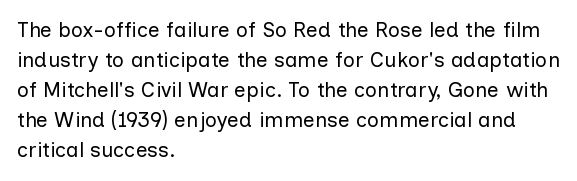
Compared with typical body copy, the letter spacing here is the same. The text block is weighted toward the left margin, trailing off unevenly rightward. The foot of each line stays bare and open. Evenly set lines give the paragraph a standard silhouette. Stroke thickness stays within the range of a standard reading face or lighter.
